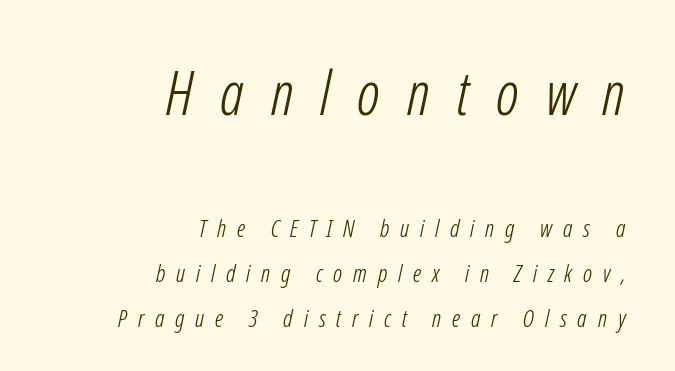
Reading top to bottom, the characters get smaller at the block break. Words appear elongated and porous because spacing is wide. The strip under each line holds only bare page. Teacher's note: observe the even right margin — that is flush-right alignment.
